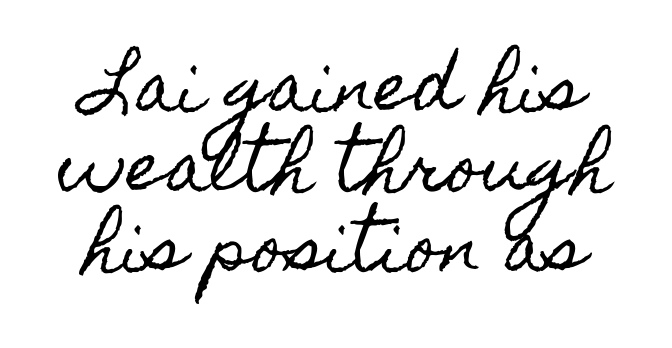
Clear beneath every line of the passage. Each word holds together tightly as a unit, with standard inter-letter gaps. These lines are centered, leaving both edges ragged. Each letter keeps its own natural width here, so spacing adapts to shape.
